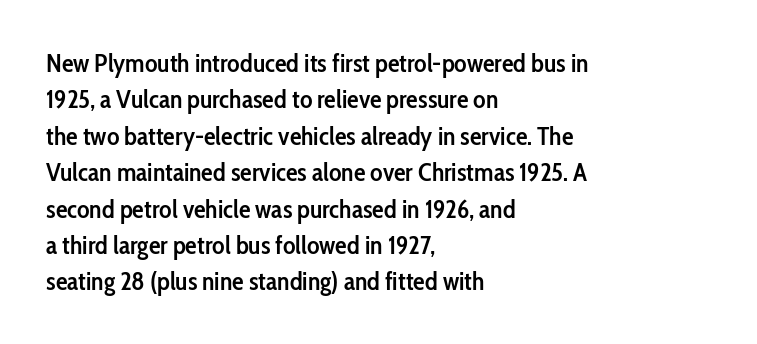
The image shows 26 px text type, upright; set left-aligned, normal line spacing (1.4x), normal letter spacing, not underlined.
